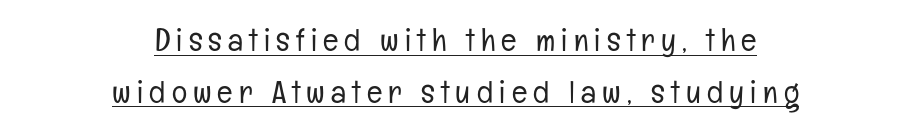
Vertical strokes here are truly vertical. This rendering employs a face without finishing strokes, i.e., a sans-serif. Somebody hit Ctrl+U on this one — the words are underlined. Successive baselines arrive at the customary interval. A quiet, ordinary-to-light weight characterises the typeface. Proportional: the letters do not fall into vertical columns.
